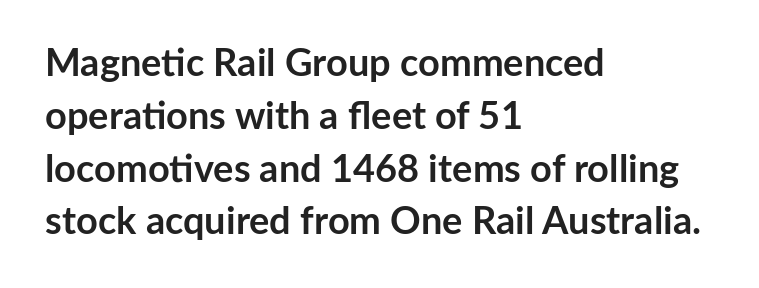
Q: Is the text bold? A: Yes.
Q: Is the text italic (slanted)? A: No, it is upright.
Q: Is the typeface a serif or a sans-serif typeface? A: Sans-serif.
Q: Is the text underlined? A: No.
Q: How is the paragraph aligned? A: Left-aligned.
Q: Is the spacing between letters normal or unusually wide? A: Normal.
Q: Is the spacing between lines tight, normal or loose? A: Normal.
Q: Width (condensed, normal, or wide)? A: Normal.
Q: Stroke contrast? A: Low.
Q: x-height? A: Medium.
Q: Monospaced? A: No.
